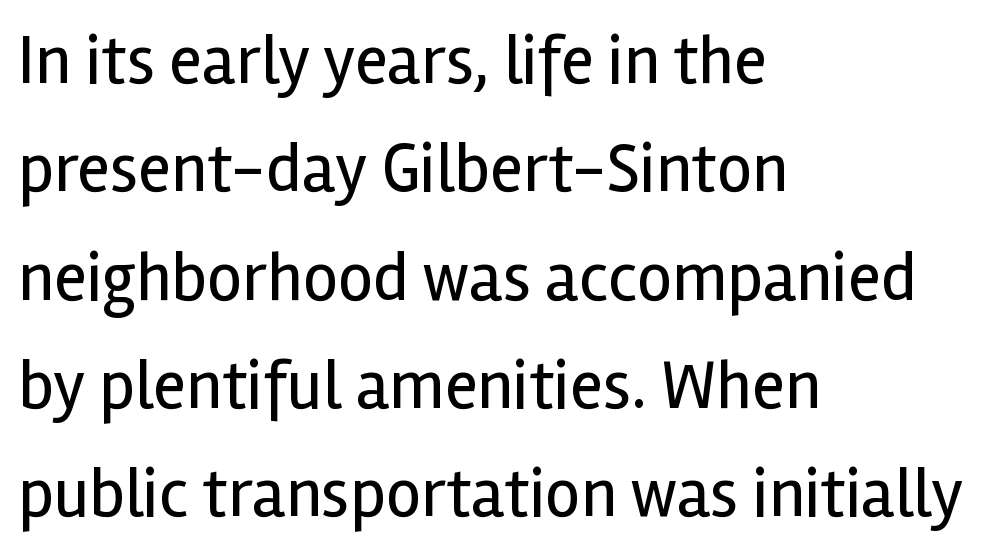
Q: Is the text bold? A: No.
Q: Is the text italic (slanted)? A: No, it is upright.
Q: Is the typeface a serif or a sans-serif typeface? A: Sans-serif.
Q: Is the text underlined? A: No.
Q: How is the paragraph aligned? A: Left-aligned.
Q: Is the spacing between letters normal or unusually wide? A: Normal.
Q: Is the spacing between lines tight, normal or loose? A: Normal.
Q: Width (condensed, normal, or wide)? A: Normal.
Q: x-height? A: Medium.
Q: Monospaced? A: No.
